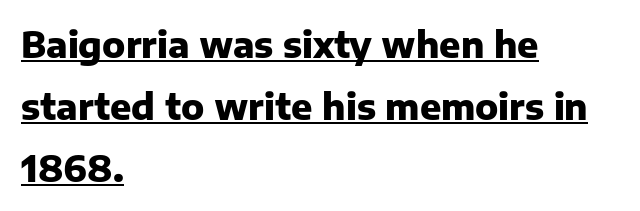
Q: Is the text bold? A: Yes.
Q: Is the text italic (slanted)? A: No, it is upright.
Q: Is the typeface a serif or a sans-serif typeface? A: Sans-serif.
Q: Is the text underlined? A: Yes.
Q: How is the paragraph aligned? A: Left-aligned.
Q: Is the spacing between letters normal or unusually wide? A: Normal.
Q: Width (condensed, normal, or wide)? A: Normal.
Q: Stroke contrast? A: Low.
Q: x-height? A: Medium.
Q: Monospaced? A: No.
